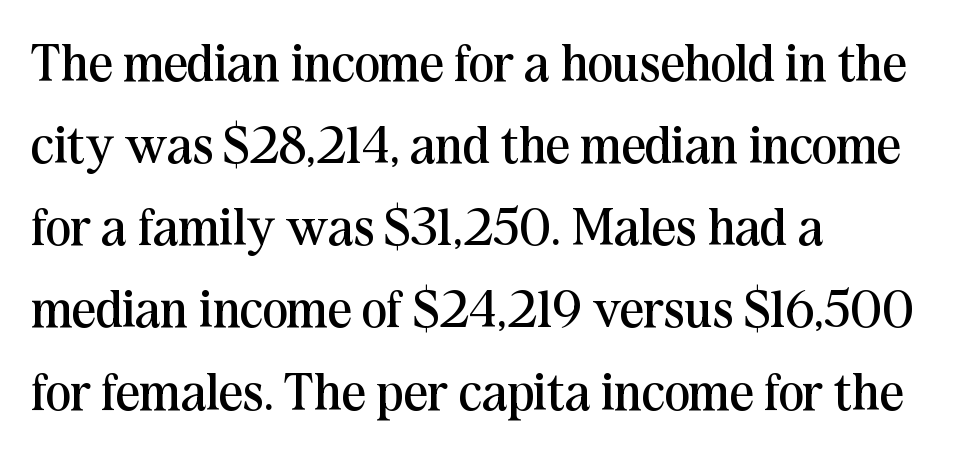
{"serif": "yes", "italic": "no", "bold": "no", "weight": "regular", "width": "normal", "stroke_contrast": "medium", "x_height": "medium", "monospaced": "no", "underline": "no", "align": "left", "line_spacing": "normal", "line_spacing_ratio": 1.55, "letter_spacing": "normal", "letter_spacing_em": 0.0, "glyph_px": 53}
